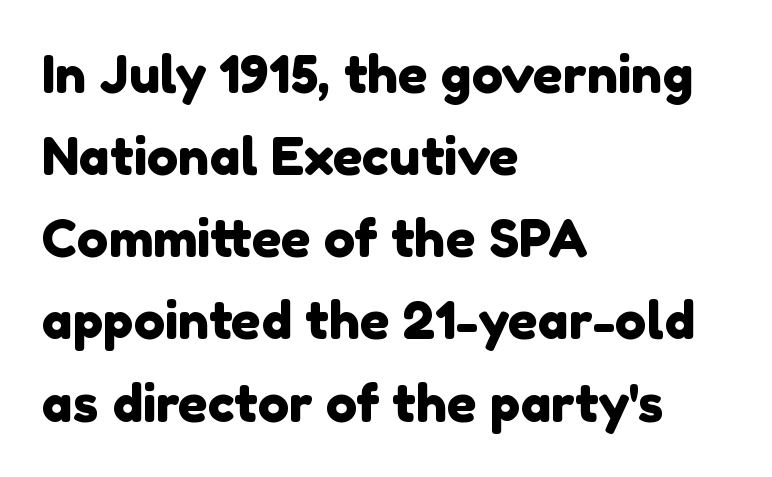
Q: Is the typeface a serif or a sans-serif typeface? A: Sans-serif.
Q: Is the text underlined? A: No.
Q: How is the paragraph aligned? A: Left-aligned.
Q: Is the spacing between letters normal or unusually wide? A: Normal.
Q: Is the spacing between lines tight, normal or loose? A: Normal.
Q: Width (condensed, normal, or wide)? A: Normal.
Q: x-height? A: Medium.
Q: Monospaced? A: No.
